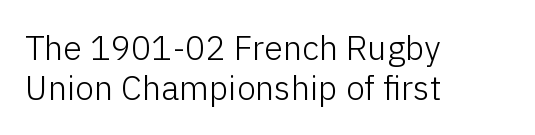
{"serif": "no", "italic": "no", "bold": "no", "weight": "light", "width": "normal", "stroke_contrast": "low", "x_height": "medium", "monospaced": "no", "underline": "no", "align": "left", "line_spacing_ratio": 1.17, "letter_spacing": "normal", "letter_spacing_em": 0.0, "glyph_px": 34}
